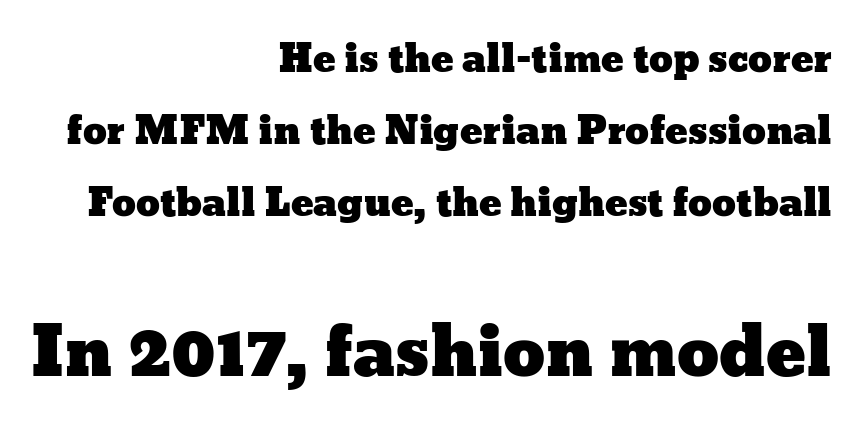
A typesetter would call this leading open, well beyond the default. Beneath every word, the page is bare. The lines are quadded right. Do the characters align in a grid? No, the font is proportional. The lettering holds an erect, upright posture throughout. The letterforms sit shoulder to shoulder at normal distance.
